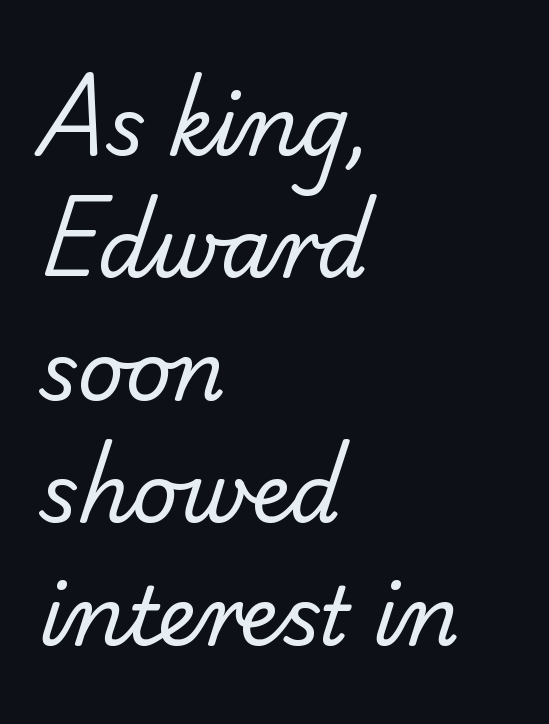
{"serif": "no", "bold": "no", "weight": "regular", "width": "normal", "stroke_contrast": "low", "x_height": "small", "monospaced": "no", "underline": "no", "align": "left", "line_spacing": "normal", "line_spacing_ratio": 1.53, "letter_spacing": "normal", "letter_spacing_em": 0.0, "glyph_px": 80}
